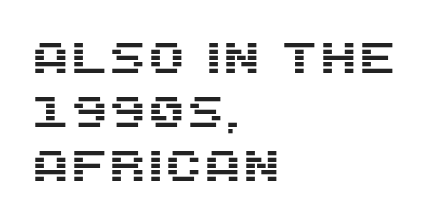
{"serif": "no", "italic": "no", "width": "normal", "stroke_contrast": "medium", "x_height": "large", "monospaced": "no", "underline": "no", "align": "left", "line_spacing_ratio": 1.23, "letter_spacing": "normal", "letter_spacing_em": 0.0, "glyph_px": 44}
